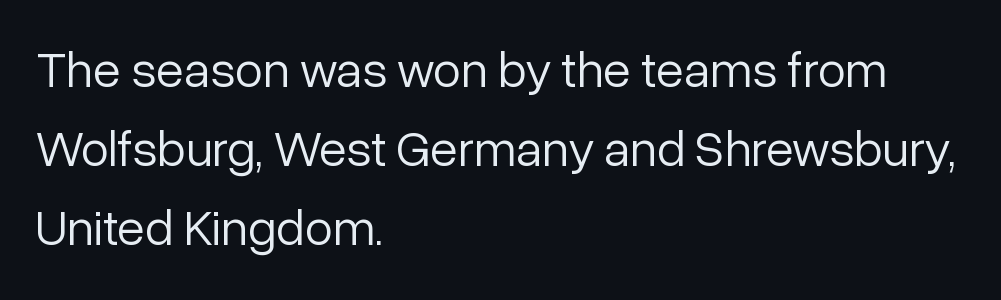
Q: Is the text bold? A: No.
Q: Is the text italic (slanted)? A: No, it is upright.
Q: Is the typeface a serif or a sans-serif typeface? A: Sans-serif.
Q: Is the text underlined? A: No.
Q: How is the paragraph aligned? A: Left-aligned.
Q: Is the spacing between letters normal or unusually wide? A: Normal.
Q: Is the spacing between lines tight, normal or loose? A: Normal.
Q: Width (condensed, normal, or wide)? A: Normal.
Q: Stroke contrast? A: Low.
Q: x-height? A: Medium.
Q: Monospaced? A: No.
